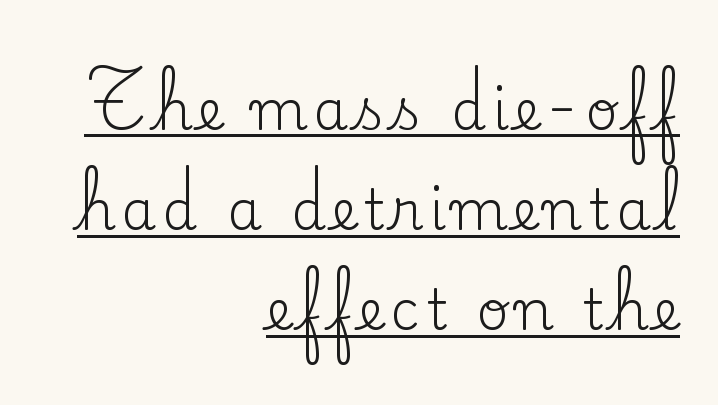
The image shows 56 px regular-weight type, upright; set right-aligned, line spacing 1.79x, underlined; low stroke contrast and a small x-height.
